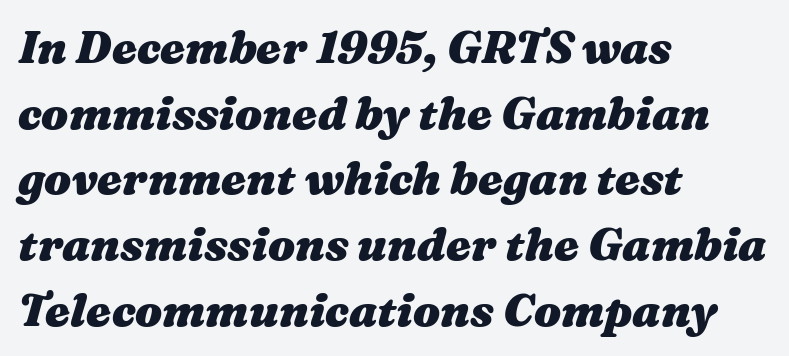
Notice how the stems are inclined rather than vertical — that's the hallmark of italics. Is the type bold? Yes — the strokes are clearly thick and heavy. The passage shown is typed in a proportional face where columns would drift. Honestly, there is no underline to notice here at all. The ragged edge is on the right, which tells us the setting is flush left.
